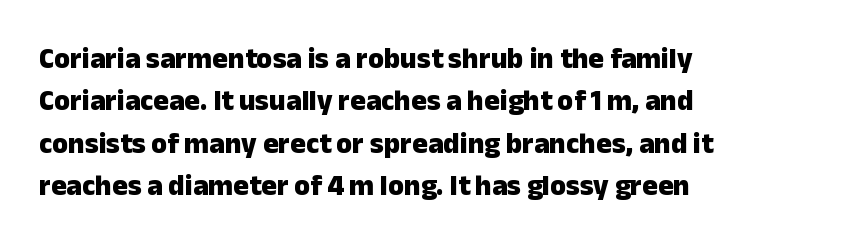
{"serif": "no", "italic": "no", "bold": "yes", "weight": "heavy", "width": "normal", "stroke_contrast": "low", "x_height": "medium", "monospaced": "no", "underline": "no", "align": "left", "line_spacing": "normal", "line_spacing_ratio": 1.46, "letter_spacing": "normal", "letter_spacing_em": 0.0, "glyph_px": 29}
